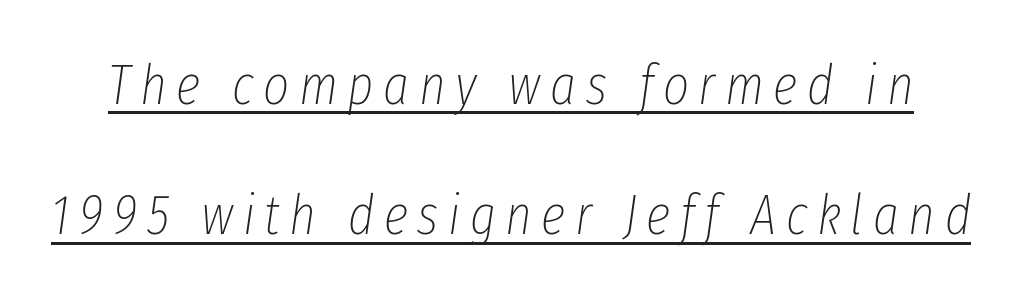
{"italic": "yes", "lean": "right", "slant_degrees": 8, "bold": "no", "weight": "thin", "width": "condensed", "stroke_contrast": "low", "x_height": "medium", "monospaced": "no", "underline": "yes", "line_spacing": "loose", "line_spacing_ratio": 2.33, "glyph_px": 56}
